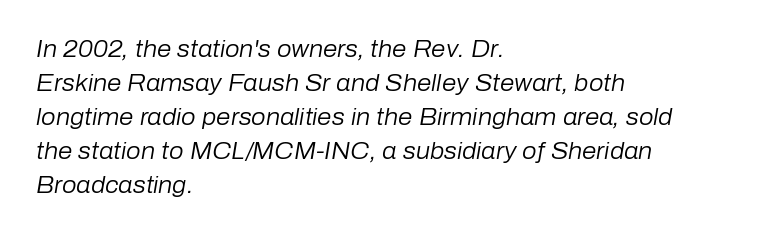
Descender tails drop into unmarked territory. Compared with a centered layout, this one pins lines to the left instead. The glyphs look as if they've been sheared to an angle. Horizontal bands of white between lines are of average thickness.
